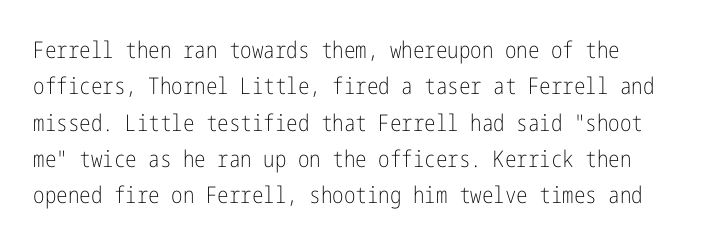
The image shows 23 px text type, upright; set normal line spacing (1.58x), normal letter spacing, not underlined.
